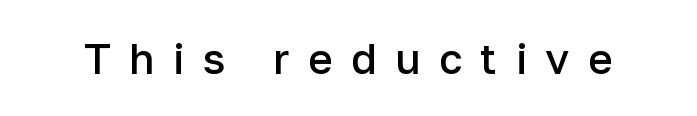
Q: Is the text bold? A: Semi-bold.
Q: Is the text italic (slanted)? A: No, it is upright.
Q: Is the typeface a serif or a sans-serif typeface? A: Sans-serif.
Q: Is the text underlined? A: No.
Q: Is the spacing between letters normal or unusually wide? A: Unusually wide.
Q: Width (condensed, normal, or wide)? A: Normal.
Q: Stroke contrast? A: Low.
Q: x-height? A: Medium.
Q: Monospaced? A: No.
